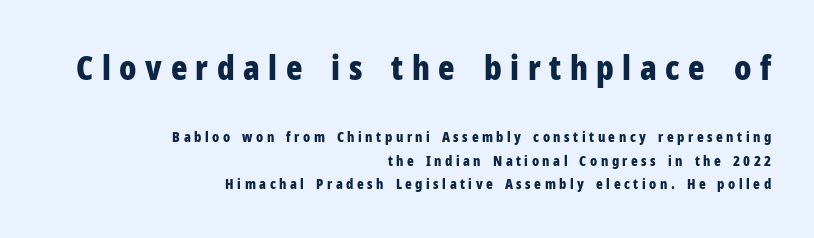
{"serif": "no", "italic": "no", "bold": "yes", "weight": "bold", "width": "condensed", "stroke_contrast": "low", "x_height": "medium", "monospaced": "no", "underline": "no", "align": "right", "line_spacing": "normal", "line_spacing_ratio": 1.68, "letter_spacing": "wide", "letter_spacing_em": 0.25, "larger_block": "first", "size_ratio": 2.43, "glyph_px": 34}
